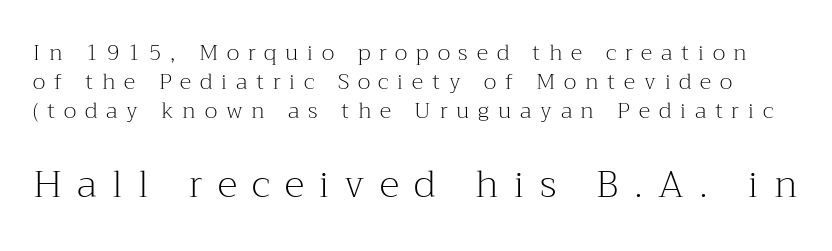
The image shows 38 px light serif type, upright; set normal line spacing (1.32x), unusually wide letter spacing (+0.4 em), not underlined; the second (bottom) block is 1.73x larger; medium stroke contrast and a medium x-height.
